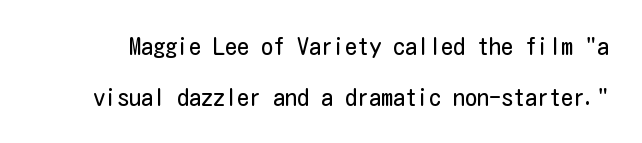
Q: Is the text bold? A: No.
Q: Is the text italic (slanted)? A: No, it is upright.
Q: Is the text underlined? A: No.
Q: Is the spacing between letters normal or unusually wide? A: Normal.
Q: Is the spacing between lines tight, normal or loose? A: Loose.
